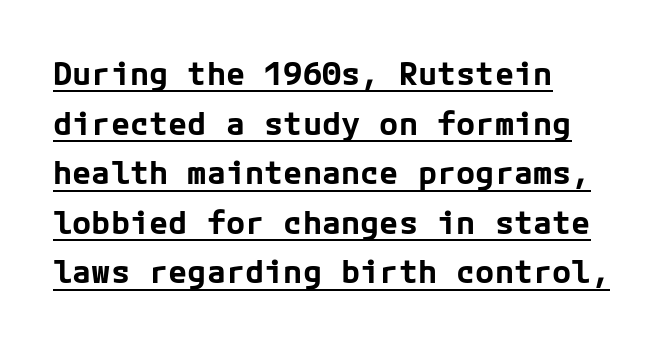
Q: Is the text bold? A: Yes.
Q: Is the text italic (slanted)? A: No, it is upright.
Q: Is the typeface a serif or a sans-serif typeface? A: Sans-serif.
Q: Is the text underlined? A: Yes.
Q: How is the paragraph aligned? A: Left-aligned.
Q: Is the spacing between letters normal or unusually wide? A: Normal.
Q: Is the spacing between lines tight, normal or loose? A: Normal.
Q: Width (condensed, normal, or wide)? A: Normal.
Q: Stroke contrast? A: Low.
Q: x-height? A: Medium.
